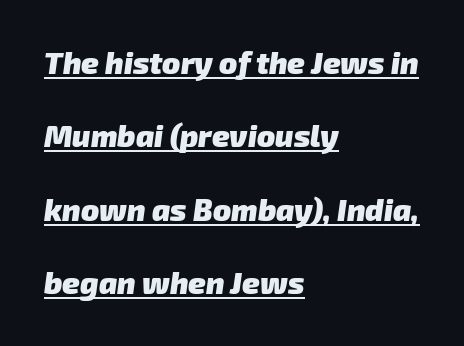
The image shows 30 px heavy sans-serif type; set left-aligned, loose line spacing (2.45x), normal letter spacing, underlined; low stroke contrast and a medium x-height.
